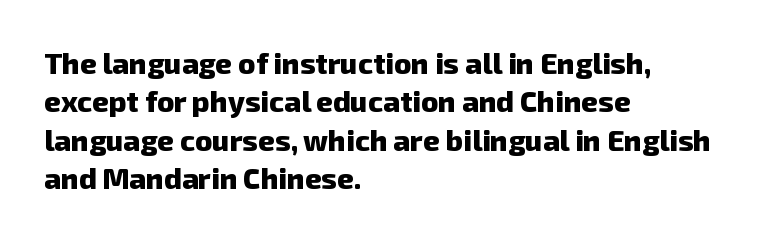
The image shows 29 px heavy sans-serif type; set left-aligned, normal line spacing (1.32x), normal letter spacing, not underlined; low stroke contrast and a medium x-height.
